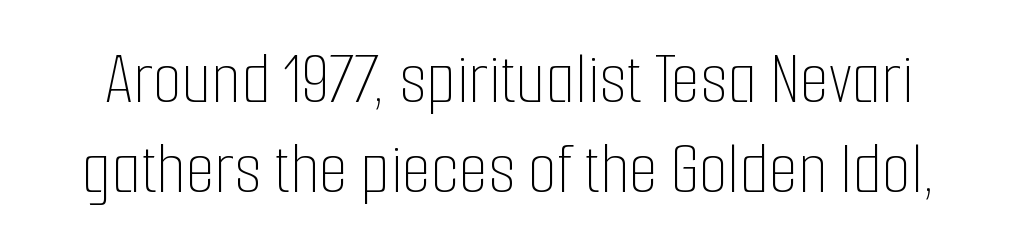
Q: Is the text bold? A: No.
Q: Is the text italic (slanted)? A: No, it is upright.
Q: Is the text underlined? A: No.
Q: Is the spacing between letters normal or unusually wide? A: Normal.
Q: Width (condensed, normal, or wide)? A: Condensed.
Q: Stroke contrast? A: Low.
Q: x-height? A: Medium.
Q: Monospaced? A: No.
